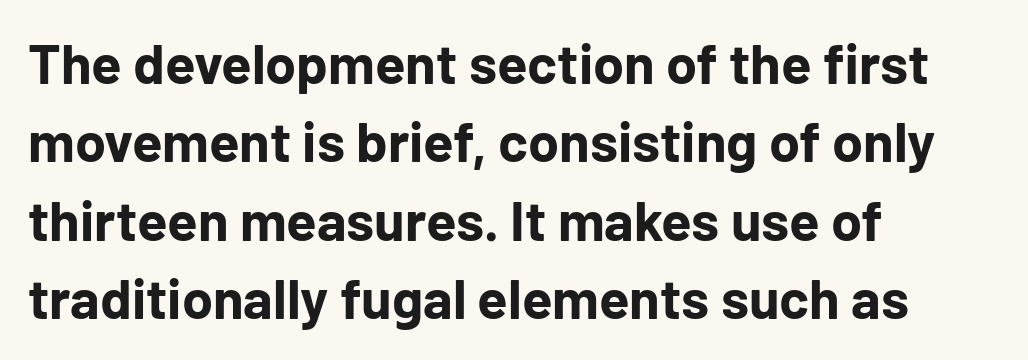
The image shows 56 px bold sans-serif type, upright; set left-aligned, normal line spacing (1.4x), normal letter spacing, not underlined; low stroke contrast and a medium x-height.
